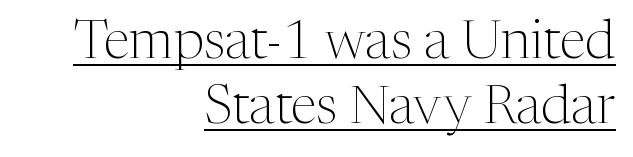
Q: Is the text bold? A: No.
Q: Is the text italic (slanted)? A: No, it is upright.
Q: Is the typeface a serif or a sans-serif typeface? A: Serif.
Q: Is the text underlined? A: Yes.
Q: How is the paragraph aligned? A: Right-aligned.
Q: Is the spacing between letters normal or unusually wide? A: Normal.
Q: Width (condensed, normal, or wide)? A: Normal.
Q: Stroke contrast? A: Medium.
Q: x-height? A: Medium.
Q: Monospaced? A: No.
